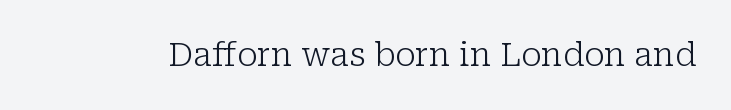
The image shows 33 px light serif type, upright; set normal letter spacing, not underlined; low stroke contrast and a medium x-height.
